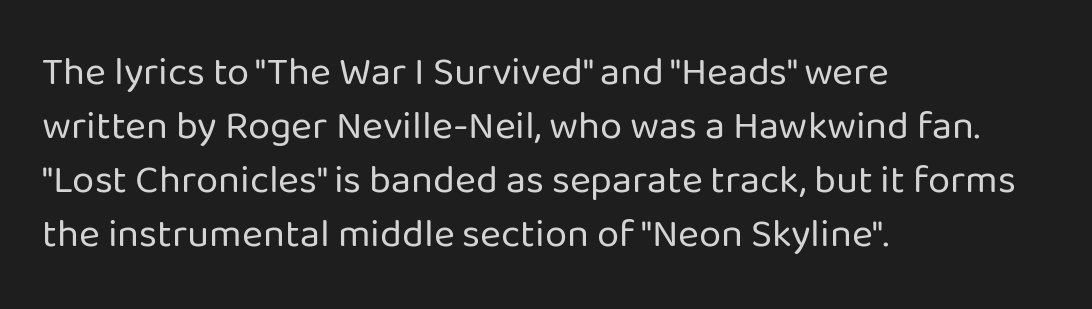
The image shows 40 px regular-weight sans-serif type, upright; set left-aligned, normal line spacing (1.35x), normal letter spacing, not underlined; low stroke contrast and a medium x-height.
